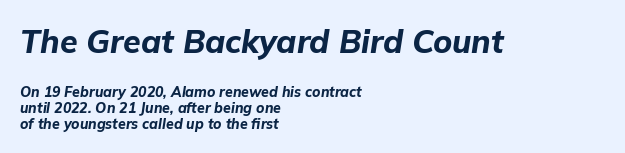
The image shows 32 px bold type, italic (leaning right); set left-aligned, tight line spacing (1.14x), normal letter spacing, not underlined; the first (top) block is 2.29x larger; low stroke contrast and a medium x-height.
